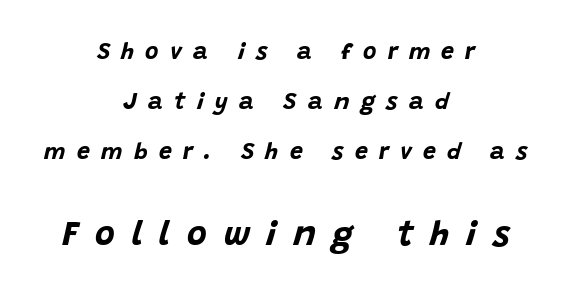
The image shows 34 px bold type, italic (leaning right); set centered, loose line spacing (2.18x), unusually wide letter spacing (+0.49 em), not underlined; the second (bottom) block is 1.48x larger; low stroke contrast and a large x-height.
